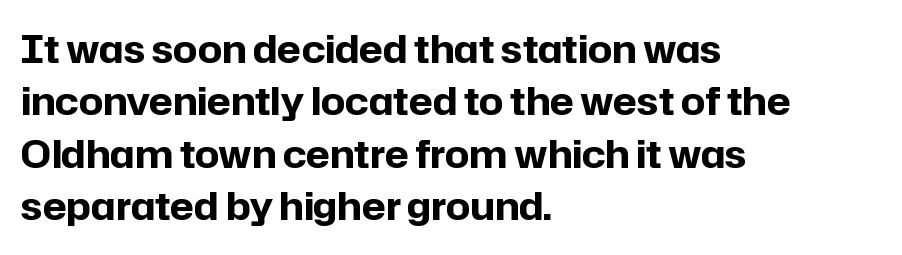
This is roman type, the default non-slanted kind. The foot of each line stays bare and open. Character widths vary here, with narrow letters taking less room than wide ones. Successive baselines arrive at the customary interval. These lines keep a tight, regular rhythm from letter to letter.
